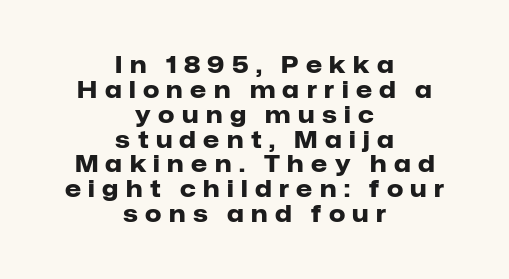
Leftover space on each line is divided equally before and after the words. Glyph-to-glyph distance is far greater than everyday printed text. The space directly below the letters is spotless. You can tell it's not italic because the verticals are truly vertical. Interline gaps are noticeably narrow in this sample.
